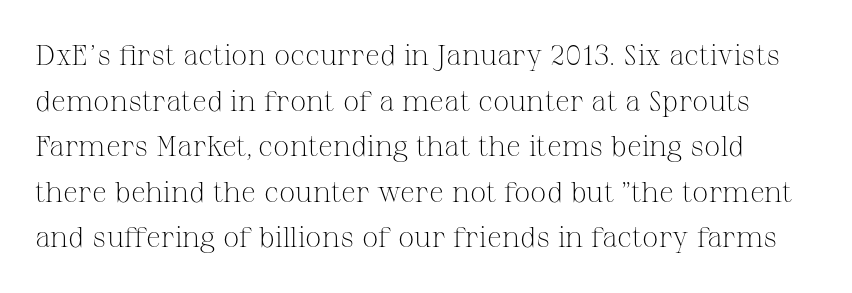
Q: Is the text bold? A: No.
Q: Is the text italic (slanted)? A: No, it is upright.
Q: Is the typeface a serif or a sans-serif typeface? A: Serif.
Q: Is the text underlined? A: No.
Q: Is the spacing between letters normal or unusually wide? A: Normal.
Q: Is the spacing between lines tight, normal or loose? A: Normal.
Q: Width (condensed, normal, or wide)? A: Normal.
Q: Stroke contrast? A: Medium.
Q: x-height? A: Medium.
Q: Monospaced? A: No.
